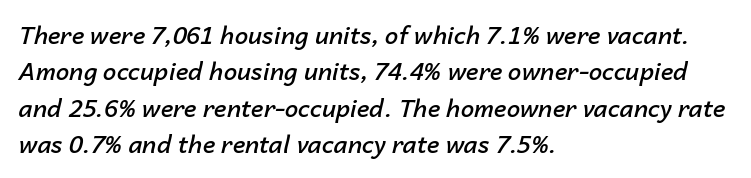
Regular leading. The typography opts for an oblique posture over an upright one. The face used here is rendered with its standard letterfit. Stroke thickness is moderately raised; the sample reads as semibold.
